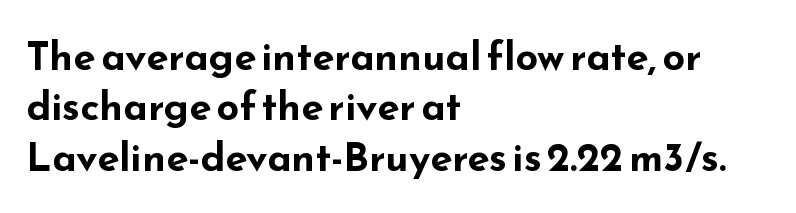
The image shows 40 px bold, wide sans-serif type, upright; set left-aligned, normal line spacing (1.26x), normal letter spacing, not underlined; low stroke contrast and a small x-height.
